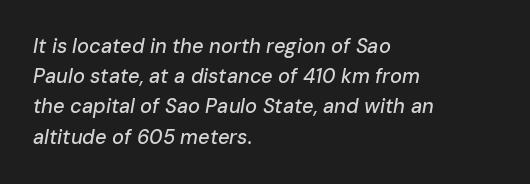
Horizontal alignment here is leftward, the default for most running prose. Students, note that the glyphs here touch the page at normal intervals. Quick note: underline off. The glyphs look as if they've been sheared to an angle.
